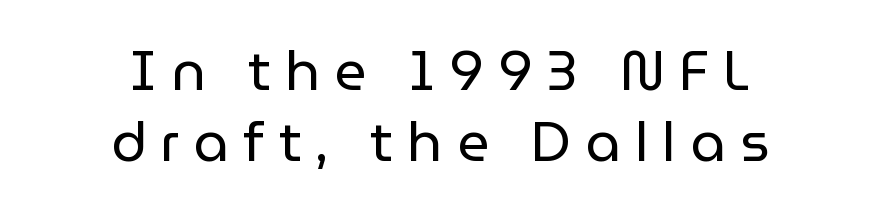
The image shows 56 px regular-weight sans-serif type, upright; set centered, normal line spacing (1.27x), unusually wide letter spacing (+0.25 em), not underlined; low stroke contrast and a medium x-height.
